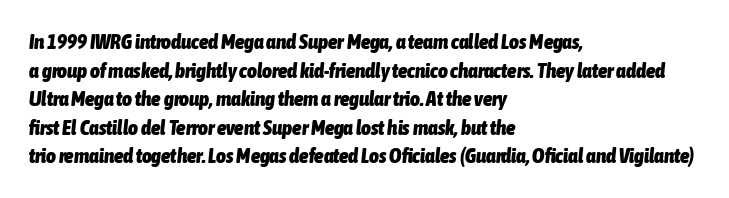
The image shows 21 px bold type, italic (leaning right); set left-aligned, normal line spacing (1.36x), normal letter spacing, not underlined.
